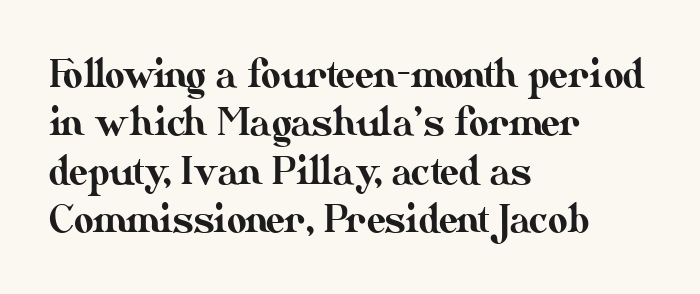
Q: Is the text italic (slanted)? A: No, it is upright.
Q: Is the text underlined? A: No.
Q: How is the paragraph aligned? A: Left-aligned.
Q: Is the spacing between letters normal or unusually wide? A: Normal.
Q: Is the spacing between lines tight, normal or loose? A: Normal.
Q: Width (condensed, normal, or wide)? A: Normal.
Q: Stroke contrast? A: Medium.
Q: x-height? A: Small.
Q: Monospaced? A: No.
